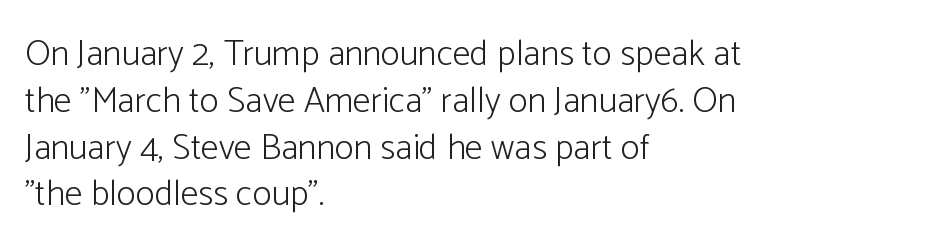
Q: Is the text bold? A: No.
Q: Is the text italic (slanted)? A: No, it is upright.
Q: Is the typeface a serif or a sans-serif typeface? A: Sans-serif.
Q: Is the text underlined? A: No.
Q: How is the paragraph aligned? A: Left-aligned.
Q: Is the spacing between letters normal or unusually wide? A: Normal.
Q: Is the spacing between lines tight, normal or loose? A: Normal.
Q: Width (condensed, normal, or wide)? A: Normal.
Q: Stroke contrast? A: Low.
Q: x-height? A: Medium.
Q: Monospaced? A: No.
